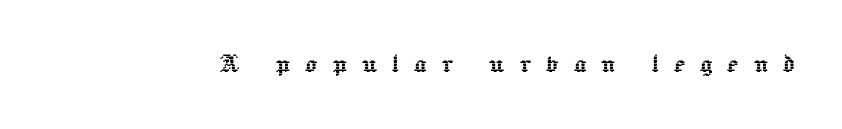
Q: Is the text italic (slanted)? A: No, it is upright.
Q: Is the text underlined? A: No.
Q: Is the spacing between letters normal or unusually wide? A: Unusually wide.
Q: Width (condensed, normal, or wide)? A: Normal.
Q: x-height? A: Medium.
Q: Monospaced? A: No.
